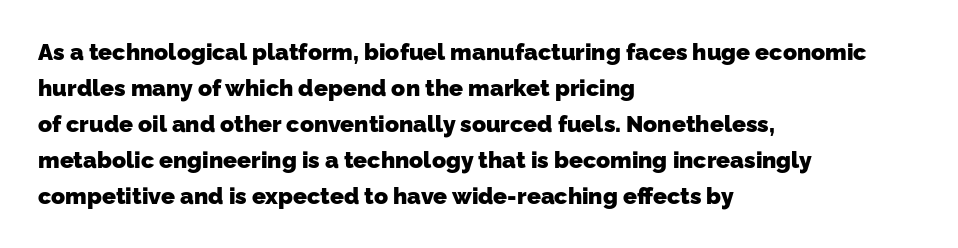
The image shows 23 px bold type; set left-aligned, normal line spacing (1.56x), normal letter spacing, not underlined.
